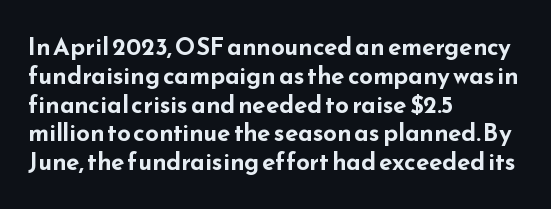
A classic flush-left, rag-right setting is used for this passage. Plenty of ink on the page — the face is bold. A typesetter would mark this as roman, not italic. In terms of letterspacing, this is plain default setting. The zone under the glyphs is completely vacant.
